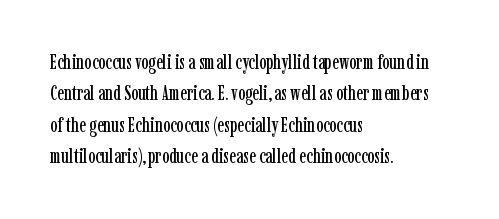
{"italic": "no", "underline": "no", "align": "left", "line_spacing": "normal", "line_spacing_ratio": 1.57, "letter_spacing": "normal", "letter_spacing_em": 0.0, "glyph_px": 20}
